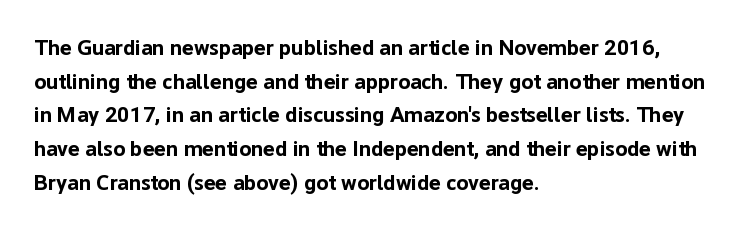
Q: Is the text bold? A: Yes.
Q: Is the text italic (slanted)? A: No, it is upright.
Q: Is the text underlined? A: No.
Q: How is the paragraph aligned? A: Left-aligned.
Q: Is the spacing between letters normal or unusually wide? A: Normal.
Q: Is the spacing between lines tight, normal or loose? A: Normal.
